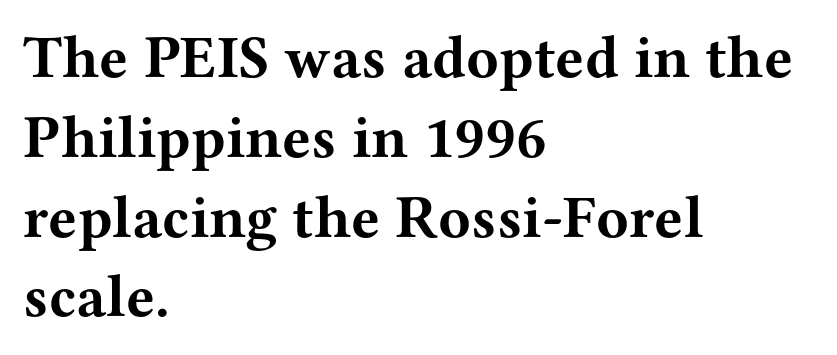
Decoration check: the copy has no underline. There is no visible air inserted between adjacent glyphs. Here the designer chose a conventional face with non-uniform glyph widths. Font category for this specimen: serif. This rendering uses left alignment, leaving the right contour irregular.
